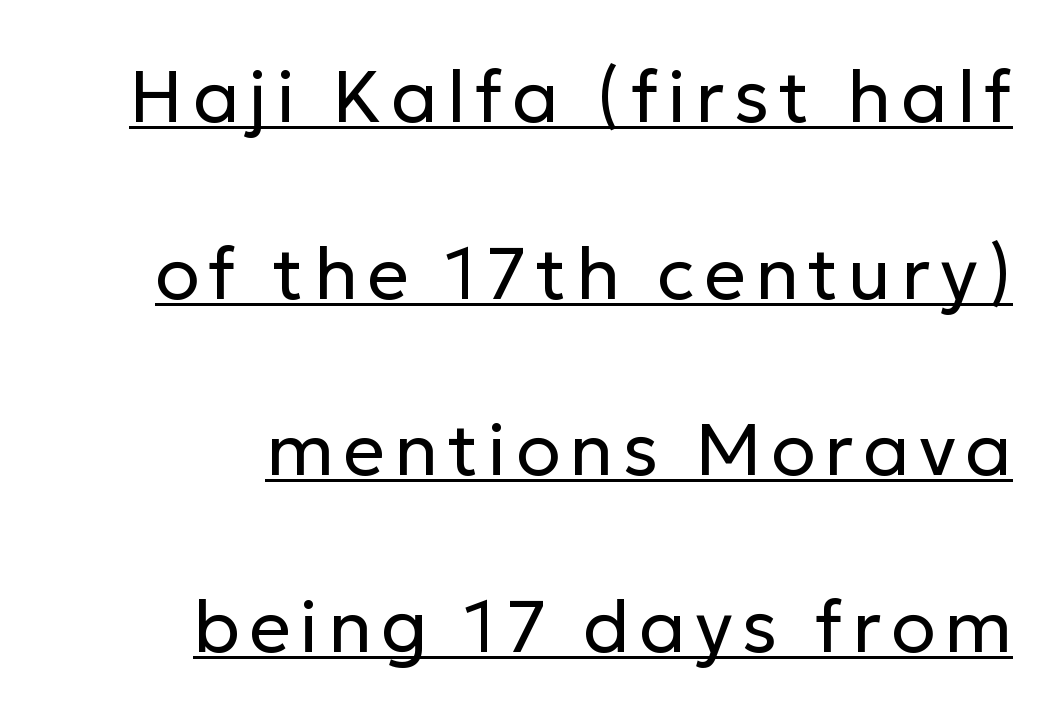
Q: Is the text bold? A: No.
Q: Is the text italic (slanted)? A: No, it is upright.
Q: Is the typeface a serif or a sans-serif typeface? A: Sans-serif.
Q: Is the text underlined? A: Yes.
Q: Is the spacing between lines tight, normal or loose? A: Loose.
Q: Width (condensed, normal, or wide)? A: Normal.
Q: Stroke contrast? A: Low.
Q: x-height? A: Medium.
Q: Monospaced? A: No.
